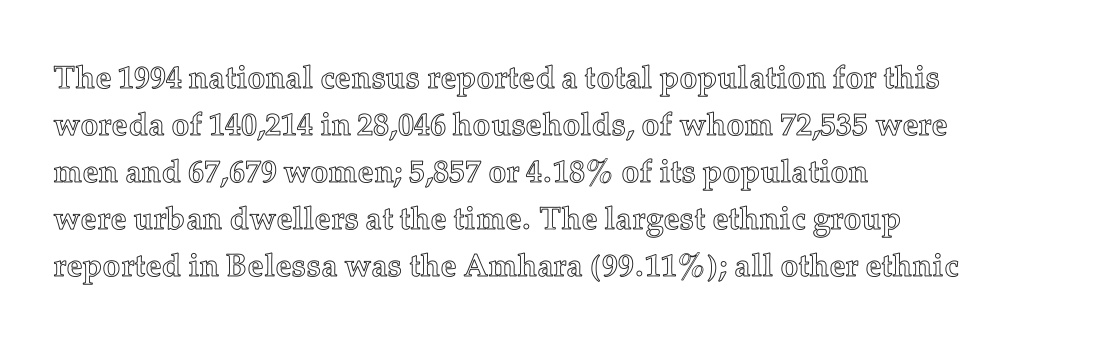
The image shows 32 px text type, upright; set left-aligned, normal line spacing (1.47x), normal letter spacing, not underlined; a medium x-height.
